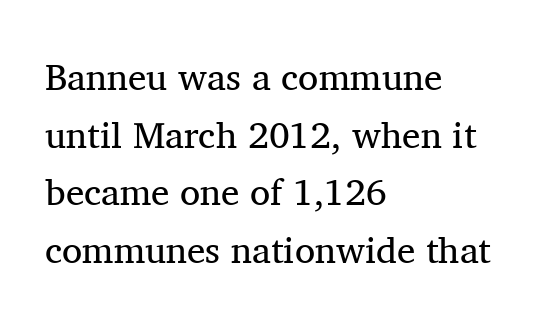
{"serif": "yes", "italic": "no", "bold": "no", "weight": "regular", "width": "normal", "stroke_contrast": "medium", "x_height": "medium", "monospaced": "no", "underline": "no", "align": "left", "line_spacing": "normal", "line_spacing_ratio": 1.56, "letter_spacing": "normal", "letter_spacing_em": 0.0, "glyph_px": 37}
